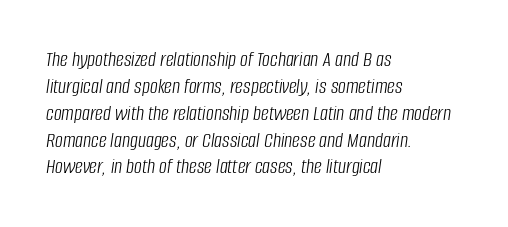
Stroke thickness stays within the range of a standard reading face or lighter. Is the block centered? No — it sits flush against the left margin. Descenders are the only things crossing below the line. Between one letter and the next there's only the usual sliver of space.
